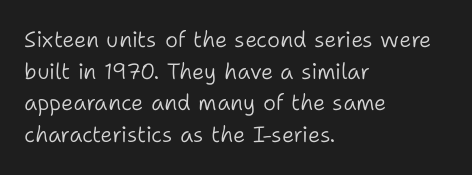
The image shows 22 px text type, upright; set left-aligned, normal line spacing (1.44x), normal letter spacing, not underlined.
